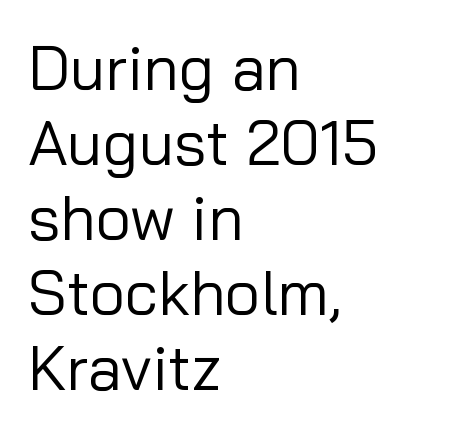
The image shows 62 px regular-weight sans-serif type, upright; set left-aligned, line spacing 1.21x, normal letter spacing, not underlined; low stroke contrast and a medium x-height.
